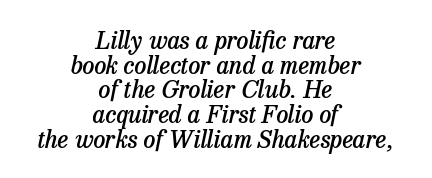
The image shows 24 px text type, italic (leaning right); set centered, tight line spacing (1.03x), normal letter spacing, not underlined.
